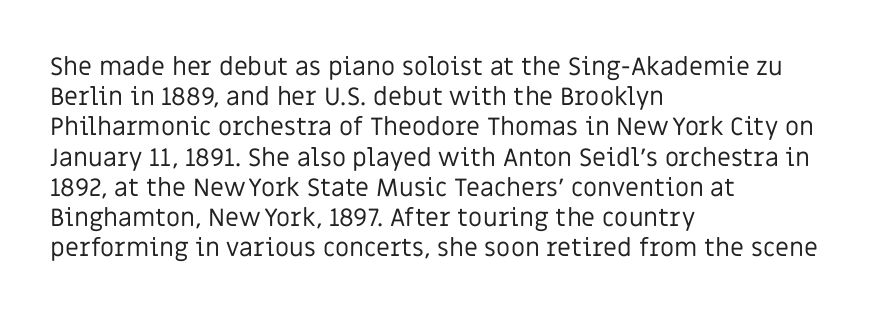
The image shows 25 px text type, upright; set left-aligned, line spacing 1.21x, normal letter spacing, not underlined.
